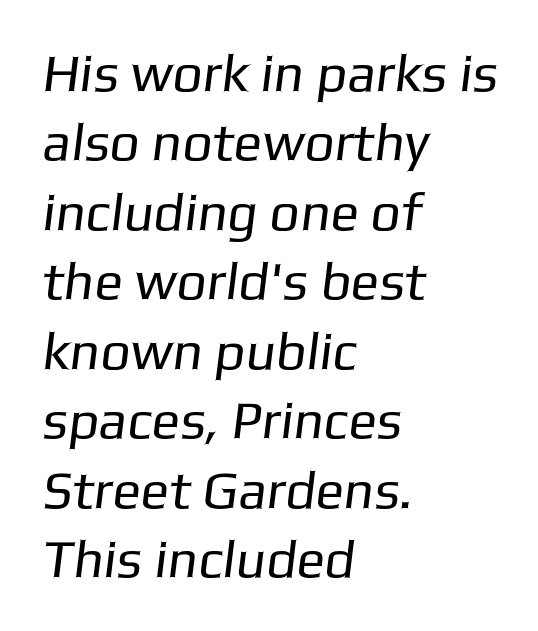
{"serif": "no", "bold": "no", "weight": "regular", "width": "normal", "stroke_contrast": "low", "x_height": "medium", "monospaced": "no", "underline": "no", "align": "left", "line_spacing": "normal", "line_spacing_ratio": 1.31, "letter_spacing": "normal", "letter_spacing_em": 0.0, "glyph_px": 53}
